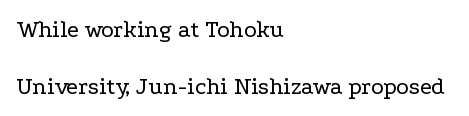
Ordinary non-slanted type is in use. If you measured baseline to baseline, you'd find a long distance. Which margin do the lines hug? The left one — the right edge is uneven. Between one letter and the next there's only the usual sliver of space. Any mark beneath the type? The region is blank.
